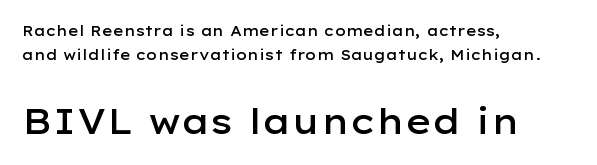
Q: Is the text bold? A: Semi-bold.
Q: Is the text italic (slanted)? A: No, it is upright.
Q: Is the typeface a serif or a sans-serif typeface? A: Sans-serif.
Q: Is the text underlined? A: No.
Q: How is the paragraph aligned? A: Left-aligned.
Q: Is the spacing between letters normal or unusually wide? A: Normal.
Q: Which block of text is set in a larger size, the first (top) or the second (bottom)? A: The second (bottom) one.
Q: Width (condensed, normal, or wide)? A: Wide.
Q: Stroke contrast? A: Low.
Q: x-height? A: Medium.
Q: Monospaced? A: No.
